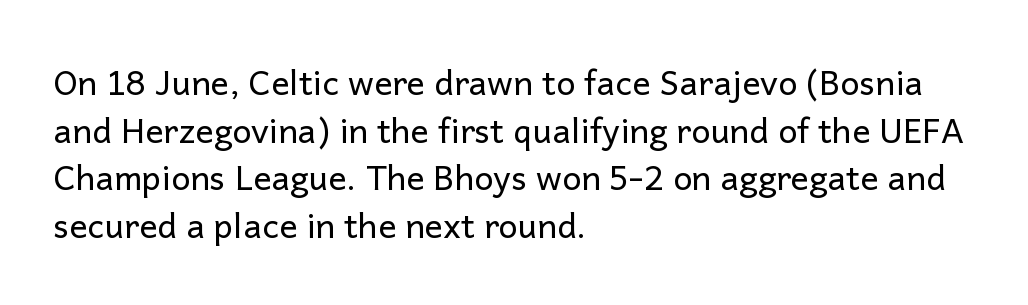
The image shows 34 px regular-weight sans-serif type, upright; set left-aligned, normal line spacing (1.4x), normal letter spacing, not underlined; low stroke contrast and a medium x-height.
